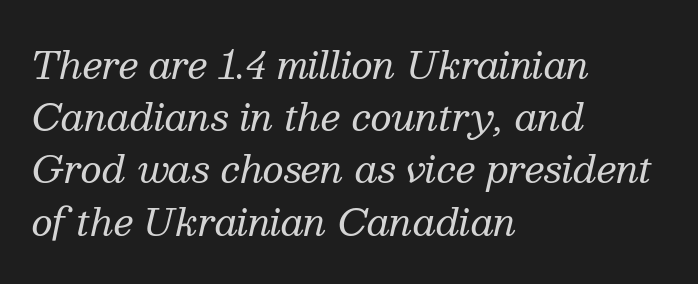
Q: Is the text bold? A: No.
Q: Is the text italic (slanted)? A: Yes, it leans right by about 13 degrees.
Q: Is the typeface a serif or a sans-serif typeface? A: Serif.
Q: Is the text underlined? A: No.
Q: How is the paragraph aligned? A: Left-aligned.
Q: Is the spacing between letters normal or unusually wide? A: Normal.
Q: Is the spacing between lines tight, normal or loose? A: Normal.
Q: Width (condensed, normal, or wide)? A: Normal.
Q: Stroke contrast? A: Medium.
Q: x-height? A: Medium.
Q: Monospaced? A: No.
